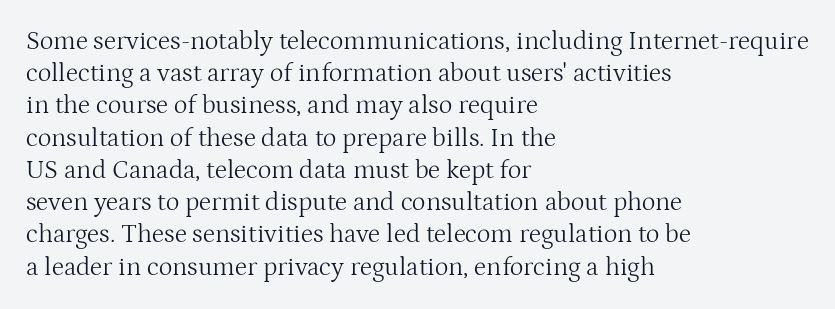
The image shows 26 px text type, upright; set left-aligned, line spacing 1.24x, normal letter spacing, not underlined.
